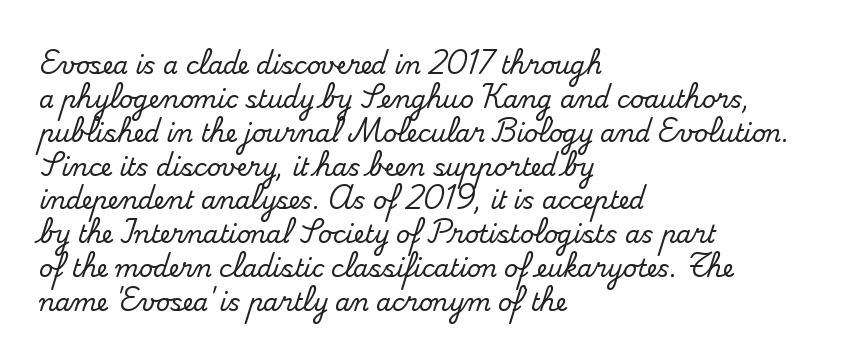
The image shows 24 px text type; set left-aligned, normal line spacing (1.41x), normal letter spacing, not underlined.
